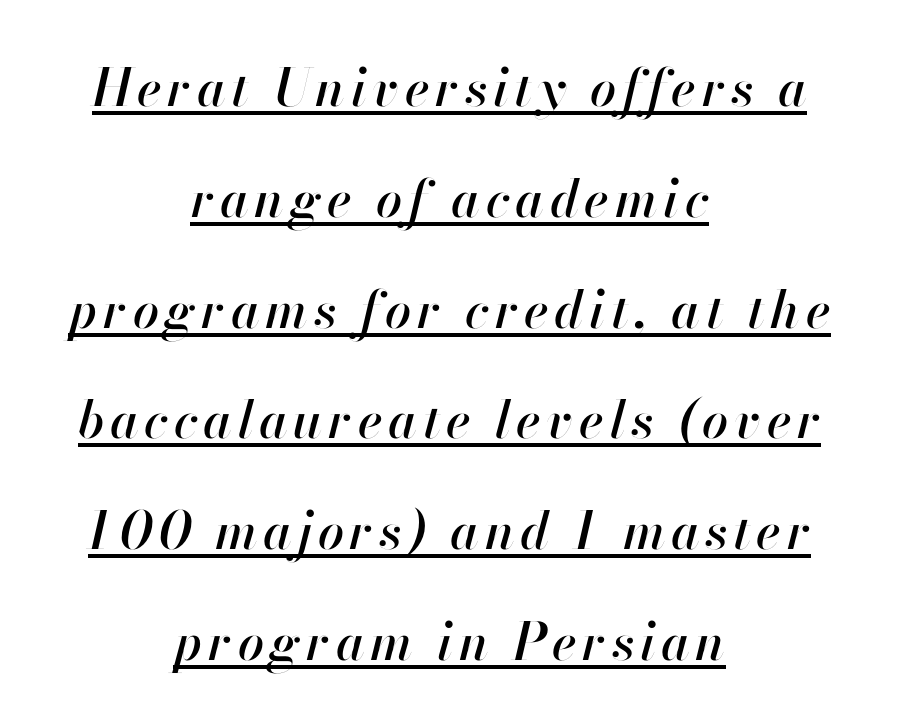
Characters are canted at an angle relative to the baseline's perpendicular. These lines are rendered in a variable-pitch font. Is there an underline? Yes — a line sits under the letters. Is there much room between lines? Yes — plenty of vertical air separates them. The compositor balanced each line on the midline.
